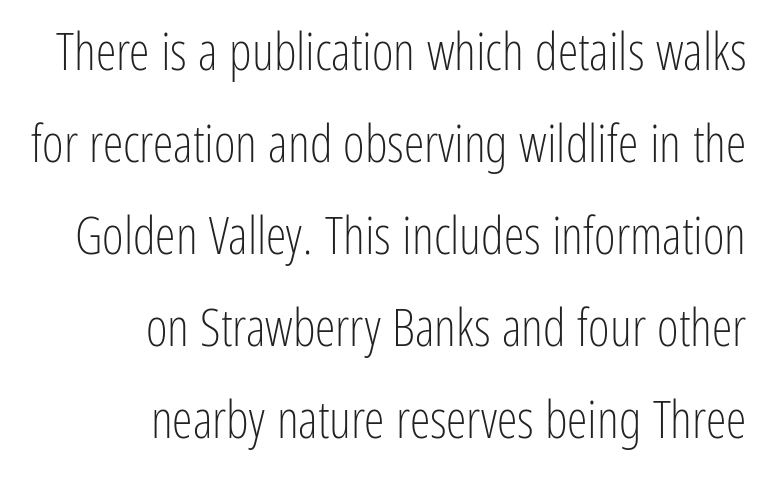
{"serif": "no", "italic": "no", "bold": "no", "weight": "light", "width": "condensed", "stroke_contrast": "low", "x_height": "medium", "monospaced": "no", "underline": "no", "align": "right", "line_spacing_ratio": 1.77, "letter_spacing": "normal", "letter_spacing_em": 0.0, "glyph_px": 52}
